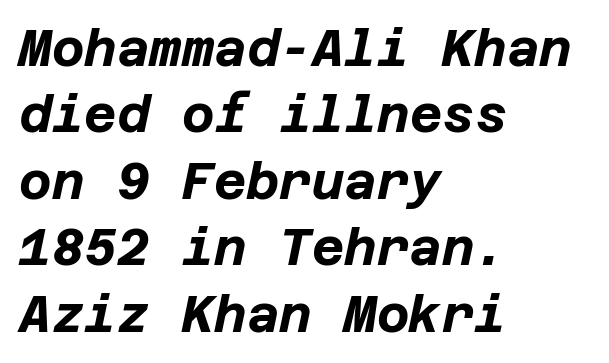
{"italic": "yes", "lean": "right", "slant_degrees": 12, "bold": "yes", "weight": "bold", "width": "normal", "stroke_contrast": "low", "x_height": "large", "underline": "no", "align": "left", "line_spacing": "normal", "line_spacing_ratio": 1.33, "letter_spacing": "normal", "letter_spacing_em": 0.0, "glyph_px": 50}
